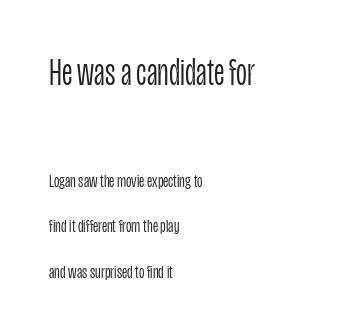
{"serif": "no", "italic": "no", "bold": "no", "weight": "light", "width": "condensed", "stroke_contrast": "low", "x_height": "large", "monospaced": "no", "underline": "no", "align": "left", "line_spacing": "loose", "line_spacing_ratio": 2.37, "letter_spacing": "normal", "letter_spacing_em": 0.0, "larger_block": "first", "size_ratio": 2.0, "glyph_px": 38}
